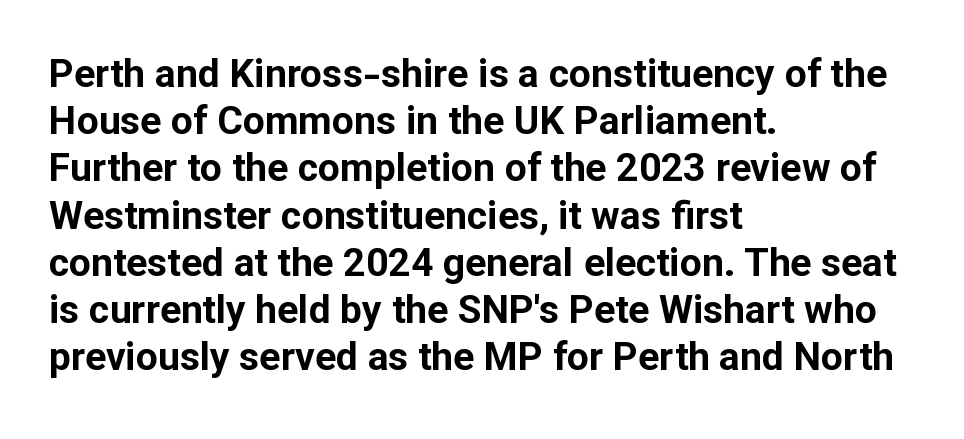
The rag falls on the right side of this text block. A roman cut, with each character standing at attention. Nobody touched the tracking dial on this one. Each glyph is drawn with heavy, bold strokes. Bare-footed words on every line.
